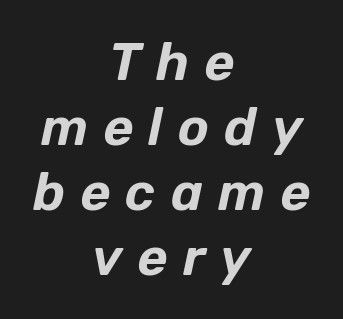
Q: Is the text italic (slanted)? A: Yes, it leans right by about 12 degrees.
Q: Is the text underlined? A: No.
Q: How is the paragraph aligned? A: Centered.
Q: Is the spacing between letters normal or unusually wide? A: Unusually wide.
Q: Is the spacing between lines tight, normal or loose? A: Normal.
Q: Width (condensed, normal, or wide)? A: Normal.
Q: Stroke contrast? A: Low.
Q: x-height? A: Medium.
Q: Monospaced? A: No.
